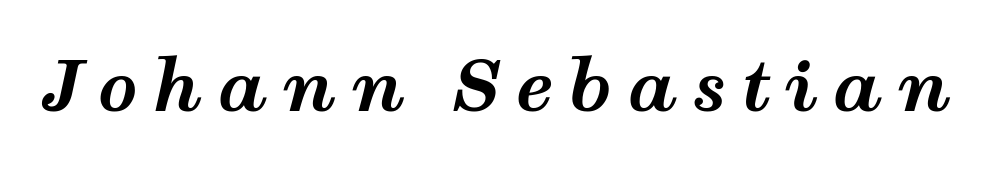
{"italic": "yes", "lean": "right", "slant_degrees": 12, "bold": "yes", "weight": "bold", "width": "wide", "stroke_contrast": "medium", "x_height": "medium", "monospaced": "no", "underline": "no", "letter_spacing": "wide", "letter_spacing_em": 0.21, "glyph_px": 70}
